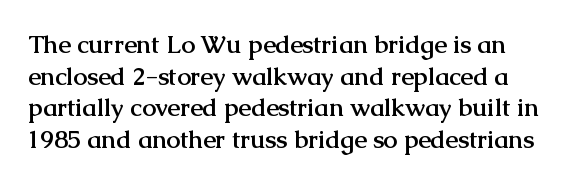
The image shows 25 px bold type, upright; set normal line spacing (1.27x), normal letter spacing, not underlined.
